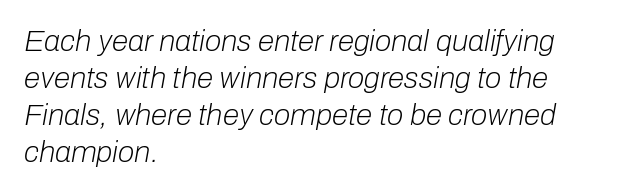
Is the type slanted? Yes — the strokes lean at a clear angle. Weight: in the light-to-regular range. Is this a fixed-width face? No — the glyphs have proportional, varying widths. The lines in this sample share a left origin and differ only in where they stop. Underlining? Definitely not there. Compared with typical body copy, the letter spacing here is the same.
